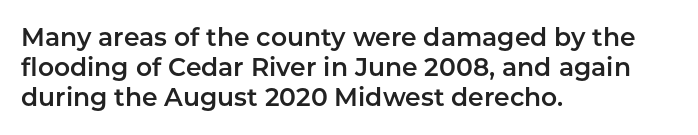
Standard letterfit; no display-style spreading of the glyphs. A typesetter would mark this as roman, not italic. Does the copy run flush right? No — it runs flush left. Words float on clear page, feet unadorned.
